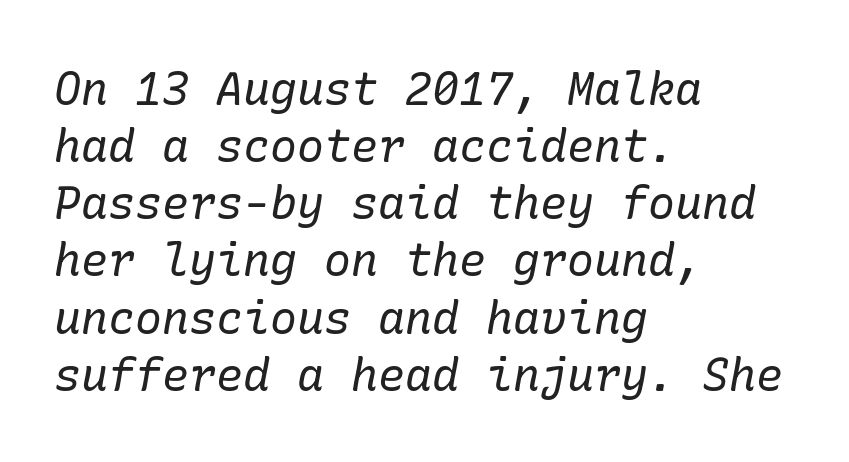
On a weight scale, this lands at 450 or below. Regular leading. The specimen omits any rule beneath the text block's lines. In terms of posture, this sample is oblique.
